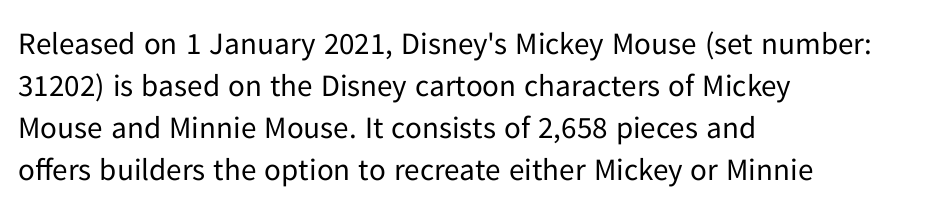
Q: Is the text bold? A: No.
Q: Is the text italic (slanted)? A: No, it is upright.
Q: Is the typeface a serif or a sans-serif typeface? A: Sans-serif.
Q: Is the text underlined? A: No.
Q: How is the paragraph aligned? A: Left-aligned.
Q: Is the spacing between letters normal or unusually wide? A: Normal.
Q: Is the spacing between lines tight, normal or loose? A: Normal.
Q: Width (condensed, normal, or wide)? A: Normal.
Q: Stroke contrast? A: Low.
Q: x-height? A: Medium.
Q: Monospaced? A: No.
